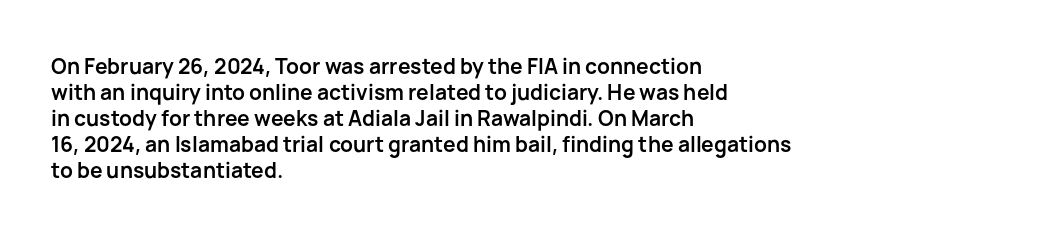
{"italic": "no", "bold": "yes", "underline": "no", "align": "left", "line_spacing_ratio": 1.24, "letter_spacing": "normal", "letter_spacing_em": 0.0, "glyph_px": 21}
